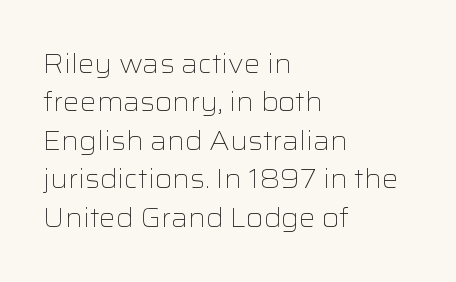
Q: Is the text bold? A: No.
Q: Is the text italic (slanted)? A: No, it is upright.
Q: Is the text underlined? A: No.
Q: How is the paragraph aligned? A: Left-aligned.
Q: Is the spacing between letters normal or unusually wide? A: Normal.
Q: Is the spacing between lines tight, normal or loose? A: Normal.
